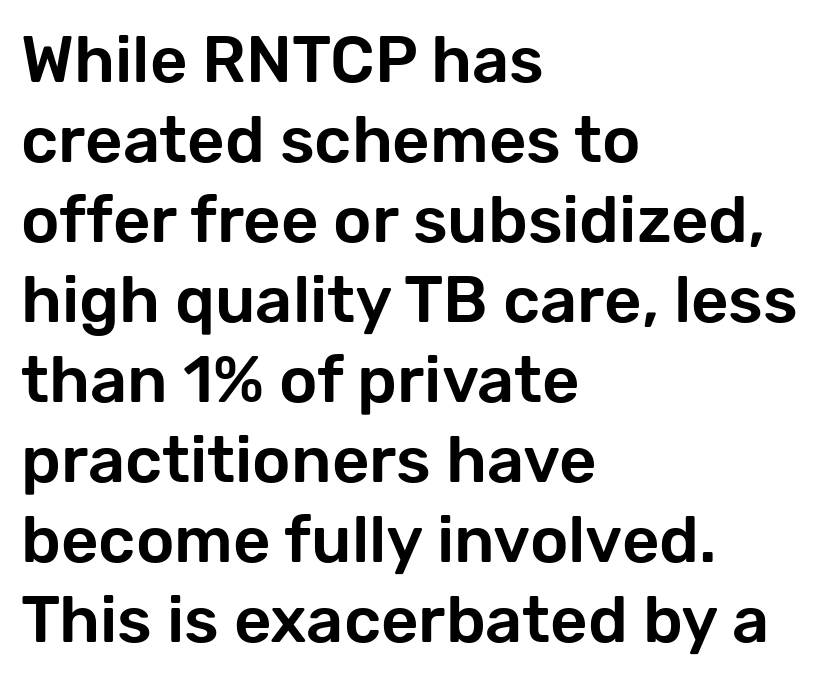
The image shows 65 px sans-serif type, upright; set left-aligned, line spacing 1.23x, normal letter spacing, not underlined; low stroke contrast and a medium x-height.
